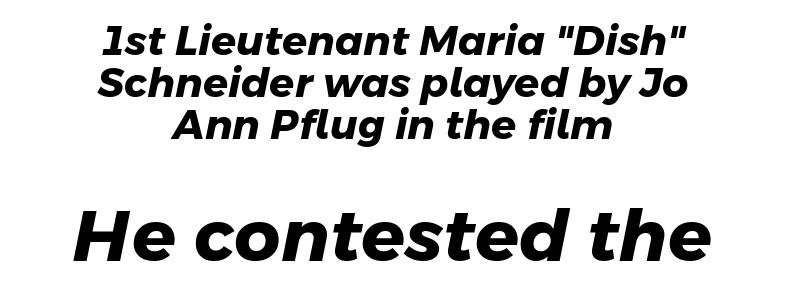
The image shows 72 px heavy sans-serif type; set centered, tight line spacing (1.02x), normal letter spacing, not underlined; the second (bottom) block is 1.76x larger; low stroke contrast and a medium x-height.
